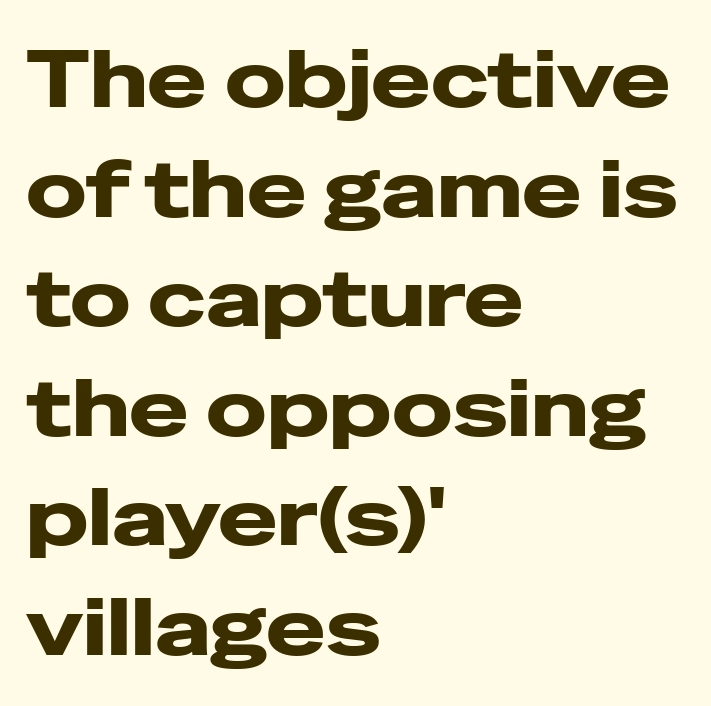
{"serif": "no", "italic": "no", "width": "wide", "stroke_contrast": "low", "x_height": "medium", "monospaced": "no", "underline": "no", "align": "left", "line_spacing": "normal", "line_spacing_ratio": 1.37, "letter_spacing": "normal", "letter_spacing_em": 0.0, "glyph_px": 80}
